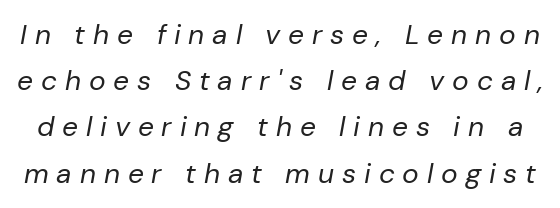
{"italic": "yes", "lean": "right", "slant_degrees": 10, "bold": "no", "weight": "regular", "width": "normal", "stroke_contrast": "low", "x_height": "medium", "monospaced": "no", "underline": "no", "line_spacing": "normal", "line_spacing_ratio": 1.65, "letter_spacing": "wide", "letter_spacing_em": 0.28, "glyph_px": 28}
